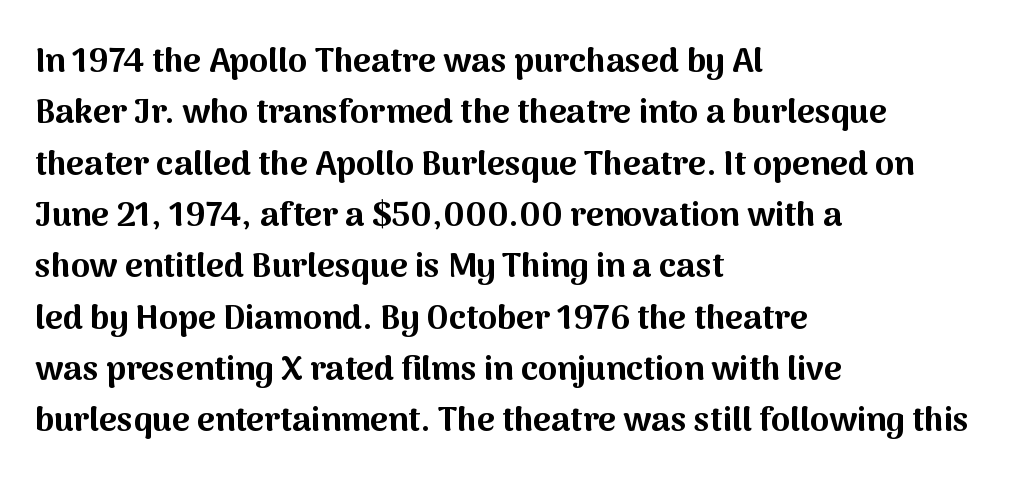
Q: Is the text bold? A: Yes.
Q: Is the text italic (slanted)? A: No, it is upright.
Q: Is the typeface a serif or a sans-serif typeface? A: Sans-serif.
Q: Is the text underlined? A: No.
Q: How is the paragraph aligned? A: Left-aligned.
Q: Is the spacing between letters normal or unusually wide? A: Normal.
Q: Is the spacing between lines tight, normal or loose? A: Normal.
Q: Width (condensed, normal, or wide)? A: Normal.
Q: Stroke contrast? A: Medium.
Q: x-height? A: Medium.
Q: Monospaced? A: No.
